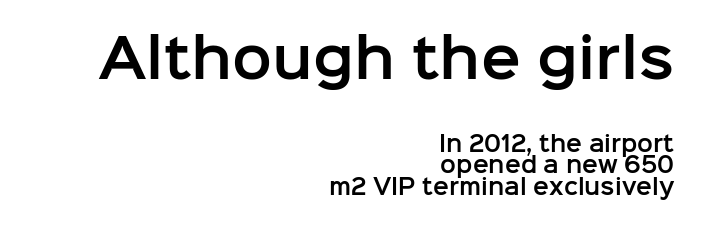
{"serif": "no", "italic": "no", "width": "normal", "stroke_contrast": "low", "x_height": "medium", "monospaced": "no", "underline": "no", "align": "right", "line_spacing": "tight", "line_spacing_ratio": 1.04, "letter_spacing": "normal", "letter_spacing_em": 0.0, "larger_block": "first", "size_ratio": 2.52, "glyph_px": 53}
